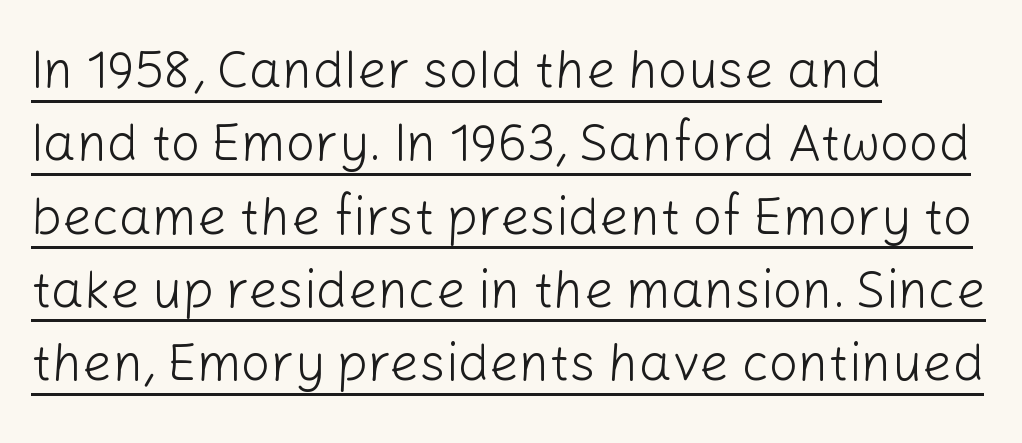
Observe the ordinary spacing: letters are neighbours, not strangers. Does the copy run flush right? No — it runs flush left. The lettering stays uniformly vertical, giving the passage a roman look. Letters have the restrained weight of plain body copy at most.
